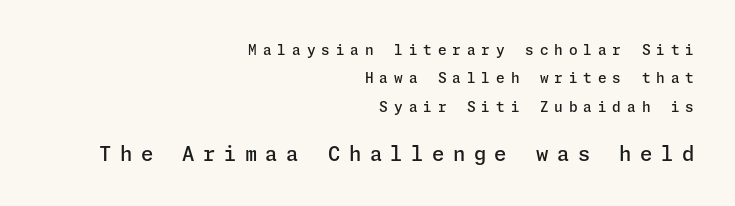
{"italic": "no", "bold": "semi", "underline": "no", "align": "right", "line_spacing": "loose", "line_spacing_ratio": 2.02, "letter_spacing": "wide", "letter_spacing_em": 0.42, "larger_block": "second", "size_ratio": 1.43, "glyph_px": 20}
